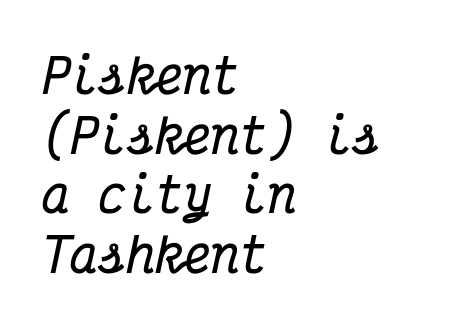
This sample uses an oblique cut, with every glyph tilted off the vertical. Baseline-to-baseline distance is the conventional proportion of letter height. Each line starts at the same left margin while the right side varies. The face used here is monospaced, like something from a code editor. In terms of letterform style, serifs are clearly present.
